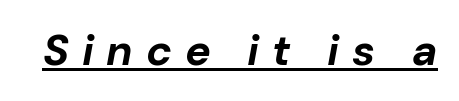
{"italic": "yes", "lean": "right", "slant_degrees": 10, "bold": "yes", "weight": "bold", "width": "normal", "stroke_contrast": "low", "x_height": "medium", "monospaced": "no", "underline": "yes", "letter_spacing": "wide", "letter_spacing_em": 0.3, "glyph_px": 43}
